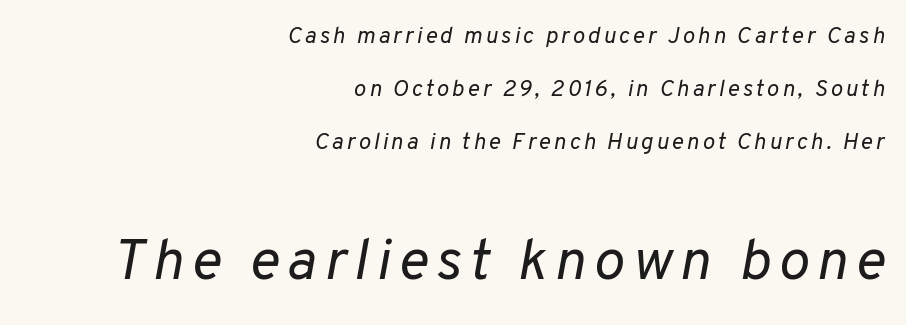
Q: Is the text bold? A: No.
Q: Is the text italic (slanted)? A: Yes, it leans right by about 10 degrees.
Q: Is the text underlined? A: No.
Q: How is the paragraph aligned? A: Right-aligned.
Q: Is the spacing between lines tight, normal or loose? A: Loose.
Q: Which block of text is set in a larger size, the first (top) or the second (bottom)? A: The second (bottom) one.
Q: Width (condensed, normal, or wide)? A: Normal.
Q: Stroke contrast? A: Low.
Q: x-height? A: Medium.
Q: Monospaced? A: No.
